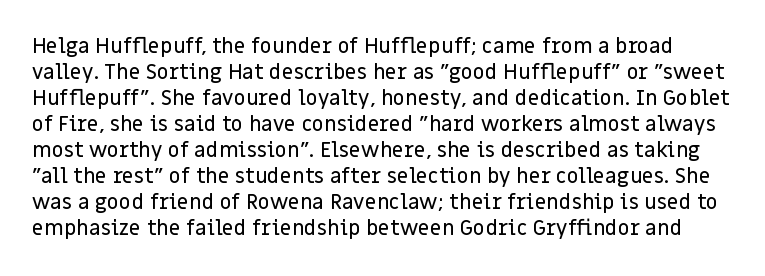
The image shows 21 px text type, upright; set line spacing 1.24x, normal letter spacing, not underlined.
